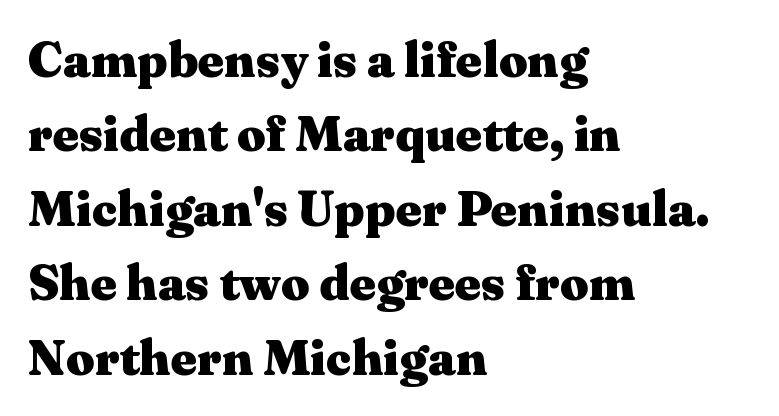
Q: Is the text bold? A: Yes.
Q: Is the text italic (slanted)? A: No, it is upright.
Q: Is the typeface a serif or a sans-serif typeface? A: Serif.
Q: Is the text underlined? A: No.
Q: How is the paragraph aligned? A: Left-aligned.
Q: Is the spacing between letters normal or unusually wide? A: Normal.
Q: Is the spacing between lines tight, normal or loose? A: Normal.
Q: Width (condensed, normal, or wide)? A: Wide.
Q: Stroke contrast? A: Medium.
Q: x-height? A: Medium.
Q: Monospaced? A: No.
